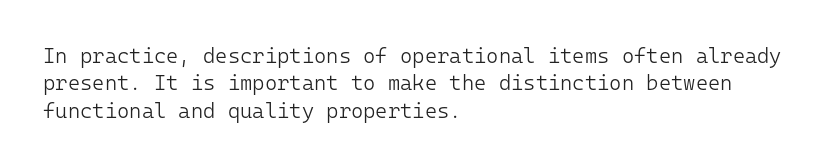
Reading down the block, your eye returns to a fixed left position each line. The weight tops out at a normal text grade. Interline gaps are of average width in this sample. The letters sit at their default tracking, neither squeezed nor spread.
